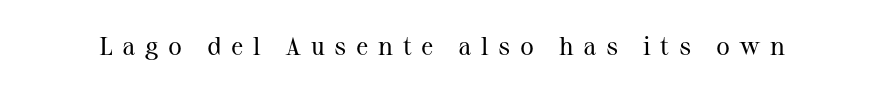
The image shows 26 px text type, upright; set unusually wide letter spacing (+0.37 em), not underlined.
